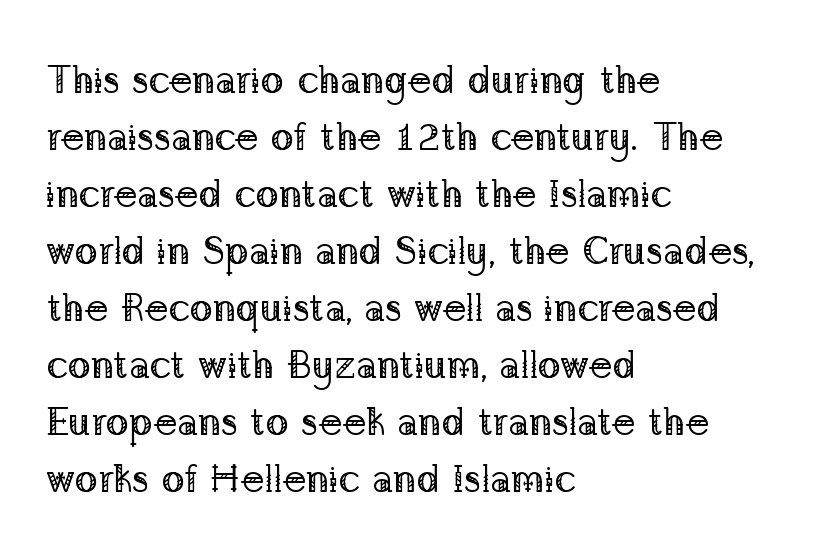
Students, note that the glyphs here touch the page at normal intervals. Lines of text with bare space underneath. A quiet, ordinary-to-light weight characterises the typeface. Serifs: yes, visible at the terminals of the letterforms.
